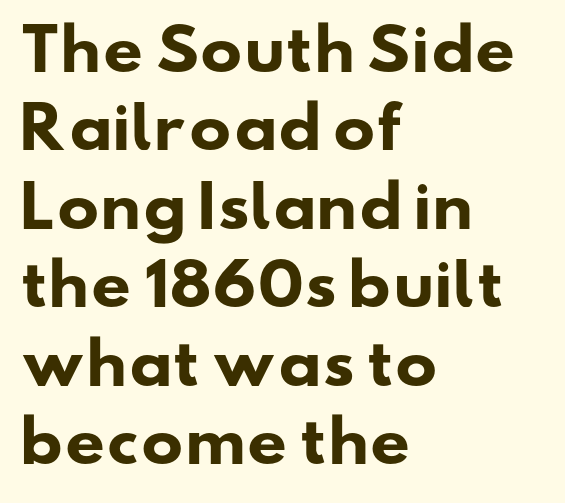
All the whitespace from short lines collects on the right. On the weight axis this lands at bold, roughly 700. You could not count columns in this text — the font is proportionally spaced. The area under the type is left untouched. In terms of leading, this rendering sits right in the middle.
